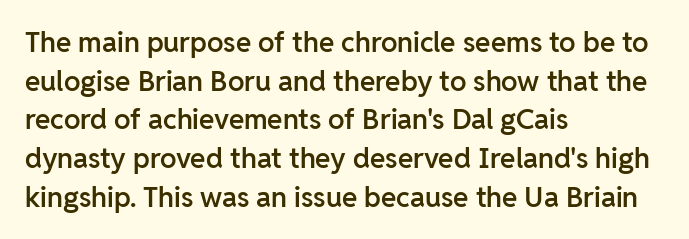
The image shows 28 px semibold sans-serif type, upright; set left-aligned, normal line spacing (1.38x), normal letter spacing, not underlined; low stroke contrast and a medium x-height.
